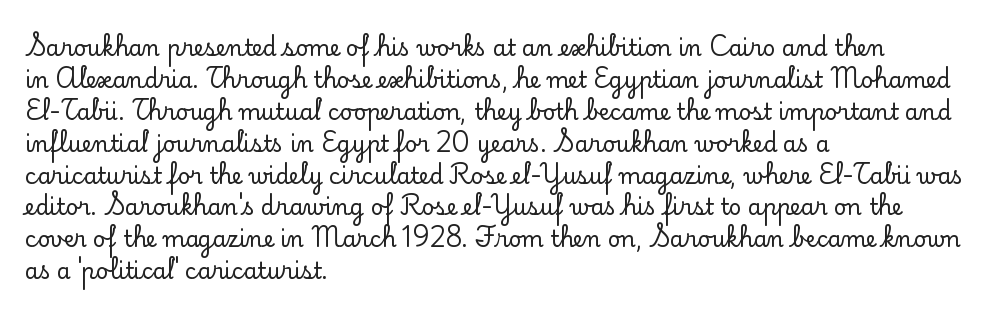
Left-aligned paragraph, ragged on the right. Rendered with straight, roman letterforms. Successive baselines arrive at the customary interval. Descenders are the only things crossing below the line. Is the letter spacing exaggerated? No — it looks like the ordinary default.
